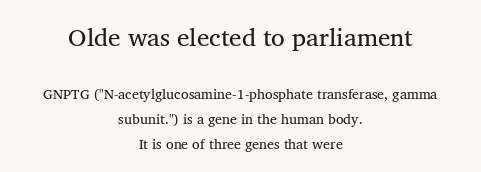
Q: Is the text bold? A: No.
Q: Is the text underlined? A: No.
Q: How is the paragraph aligned? A: Centered.
Q: Is the spacing between letters normal or unusually wide? A: Normal.
Q: Which block of text is set in a larger size, the first (top) or the second (bottom)? A: The first (top) one.
